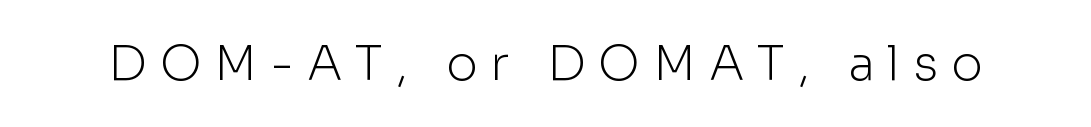
The image shows 48 px light sans-serif type, upright; set unusually wide letter spacing (+0.27 em), not underlined; low stroke contrast and a medium x-height.
